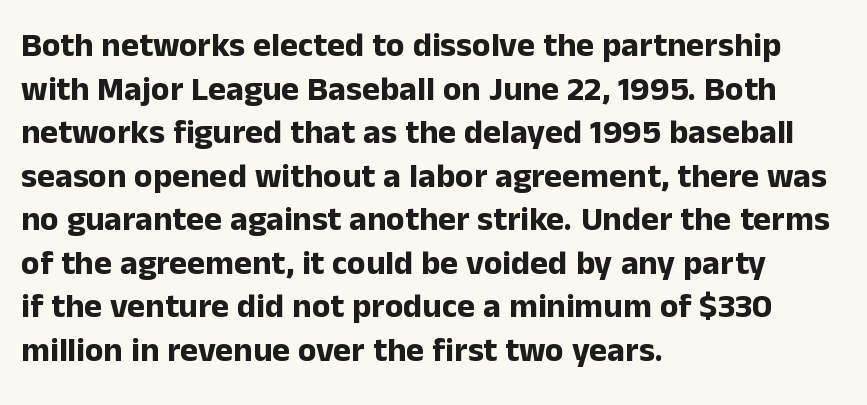
The image shows 34 px bold sans-serif type, upright; set left-aligned, normal line spacing (1.28x), normal letter spacing, not underlined; low stroke contrast and a medium x-height.
